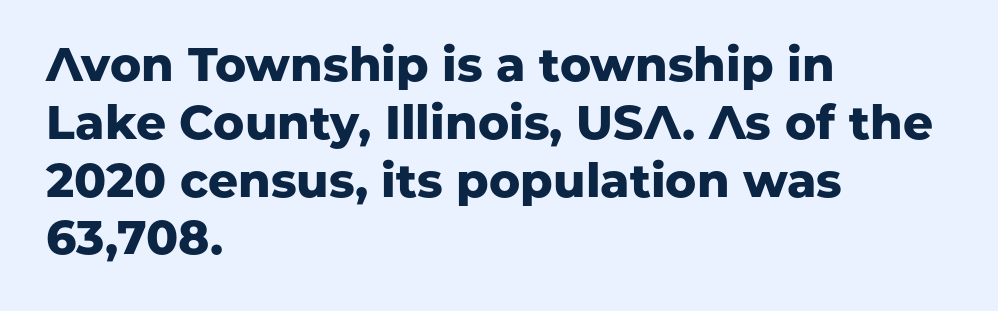
The image shows 47 px heavy sans-serif type, upright; set left-aligned, line spacing 1.23x, normal letter spacing, not underlined; low stroke contrast and a medium x-height.
